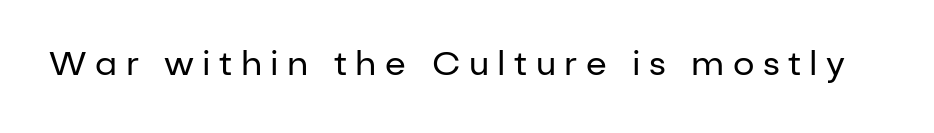
The image shows 34 px regular-weight sans-serif type, upright; set unusually wide letter spacing (+0.25 em), not underlined; low stroke contrast and a medium x-height.
